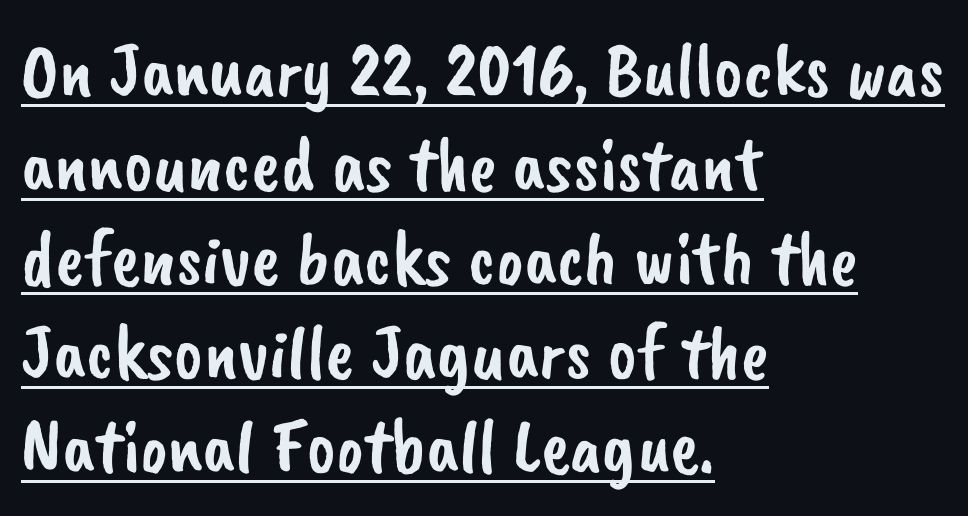
Letterform terminals end flat and unadorned throughout the passage. Varying glyph widths throughout — classic text-font behaviour. Short and long lines alike share a common starting point at left. Beneath each row of characters lies a ruled line. Glyph-to-glyph distance matches everyday printed text.
